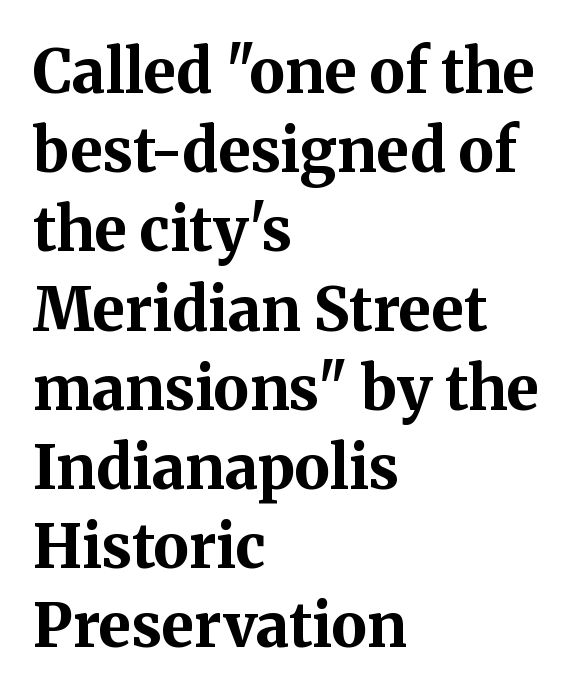
{"serif": "yes", "italic": "no", "bold": "yes", "weight": "bold", "width": "normal", "stroke_contrast": "medium", "x_height": "medium", "monospaced": "no", "underline": "no", "align": "left", "line_spacing": "normal", "line_spacing_ratio": 1.32, "letter_spacing": "normal", "letter_spacing_em": 0.0, "glyph_px": 60}
